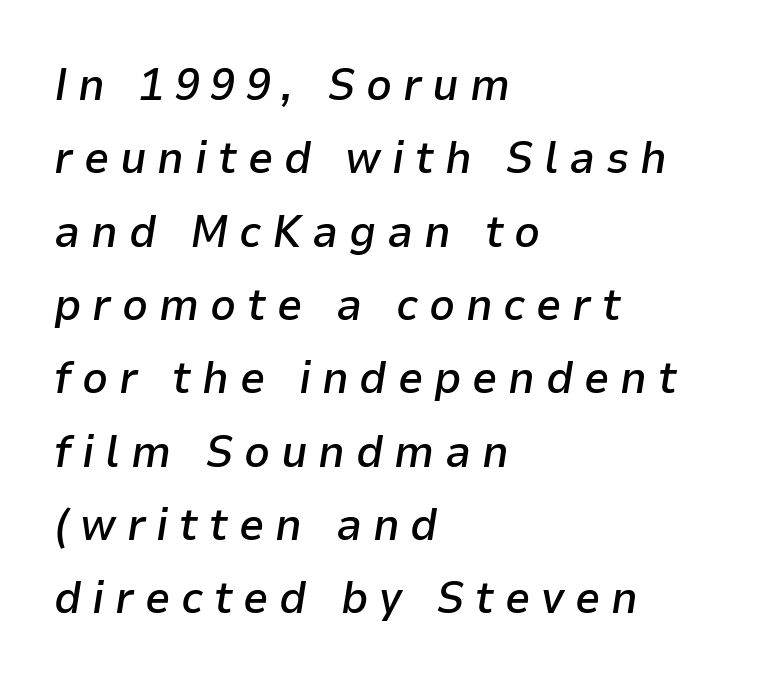
The image shows 45 px semibold type, italic (leaning right); set left-aligned, normal line spacing (1.63x), unusually wide letter spacing (+0.24 em), not underlined; low stroke contrast and a medium x-height.
